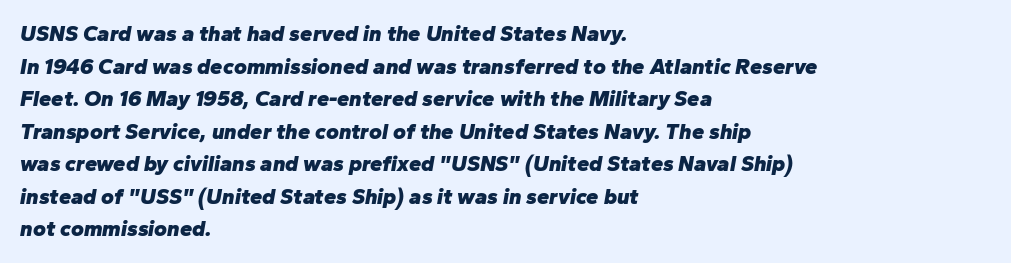
{"italic": "yes", "lean": "right", "slant_degrees": 10, "bold": "yes", "underline": "no", "align": "left", "line_spacing": "normal", "line_spacing_ratio": 1.48, "letter_spacing": "normal", "letter_spacing_em": 0.0, "glyph_px": 22}
